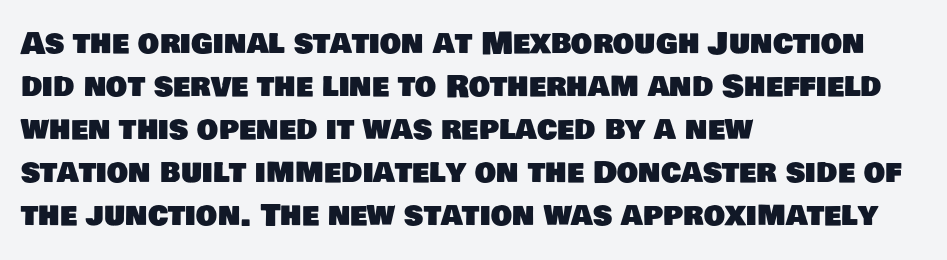
The image shows 30 px sans-serif type; set left-aligned, normal line spacing (1.43x), normal letter spacing, not underlined; low stroke contrast and a large x-height.
